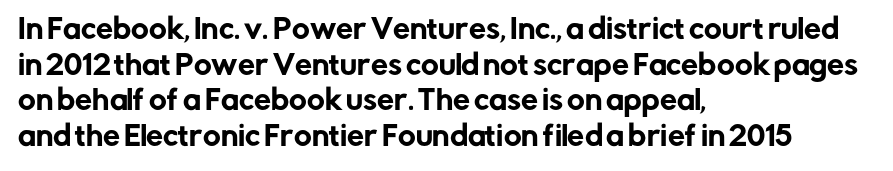
The image shows 27 px text type, upright; set left-aligned, normal line spacing (1.32x), normal letter spacing, not underlined.
